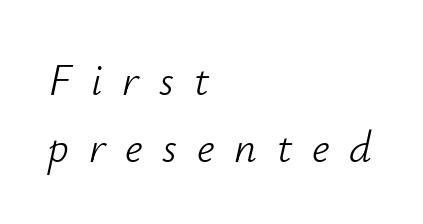
Q: Is the text bold? A: No.
Q: Is the text italic (slanted)? A: Yes, it leans right by about 12 degrees.
Q: Is the text underlined? A: No.
Q: How is the paragraph aligned? A: Left-aligned.
Q: Is the spacing between letters normal or unusually wide? A: Unusually wide.
Q: Is the spacing between lines tight, normal or loose? A: Normal.
Q: Width (condensed, normal, or wide)? A: Normal.
Q: Stroke contrast? A: Low.
Q: x-height? A: Small.
Q: Monospaced? A: No.
